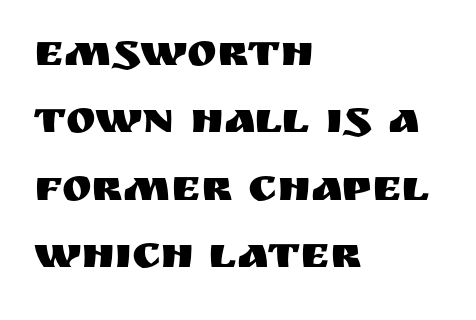
{"serif": "no", "italic": "no", "width": "normal", "stroke_contrast": "medium", "x_height": "large", "monospaced": "no", "underline": "no", "align": "left", "line_spacing": "normal", "line_spacing_ratio": 1.5, "letter_spacing": "normal", "letter_spacing_em": 0.0, "glyph_px": 45}
